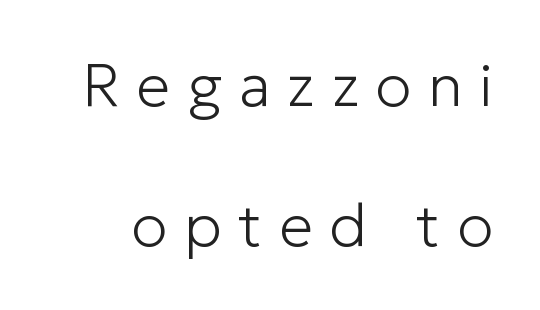
{"serif": "no", "italic": "no", "bold": "no", "weight": "light", "width": "normal", "stroke_contrast": "low", "x_height": "medium", "monospaced": "no", "underline": "no", "line_spacing": "loose", "line_spacing_ratio": 2.33, "letter_spacing": "wide", "letter_spacing_em": 0.28, "glyph_px": 60}
